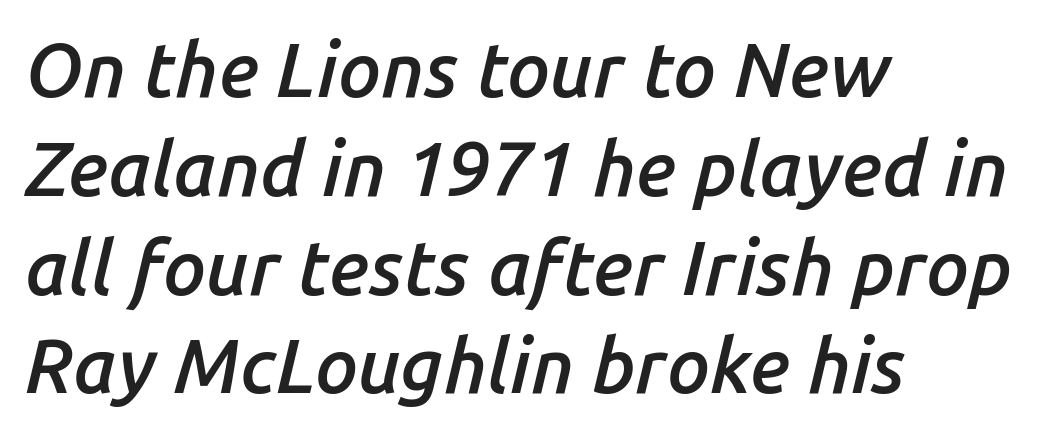
Q: Is the text bold? A: Semi-bold.
Q: Is the text italic (slanted)? A: Yes, it leans right by about 14 degrees.
Q: Is the text underlined? A: No.
Q: How is the paragraph aligned? A: Left-aligned.
Q: Is the spacing between letters normal or unusually wide? A: Normal.
Q: Is the spacing between lines tight, normal or loose? A: Normal.
Q: Width (condensed, normal, or wide)? A: Normal.
Q: Stroke contrast? A: Low.
Q: x-height? A: Medium.
Q: Monospaced? A: No.
